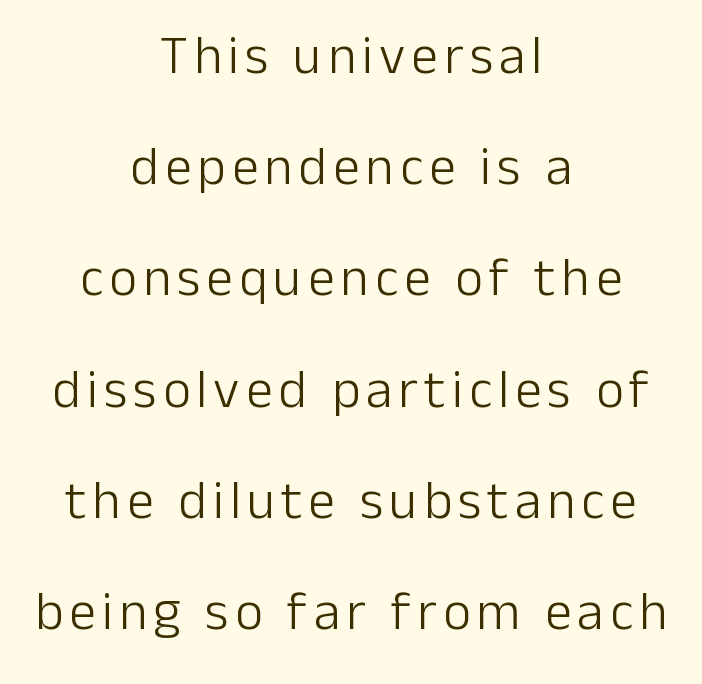
The image shows 54 px light sans-serif type, upright; set centered, loose line spacing (2.06x), not underlined; low stroke contrast and a medium x-height.
